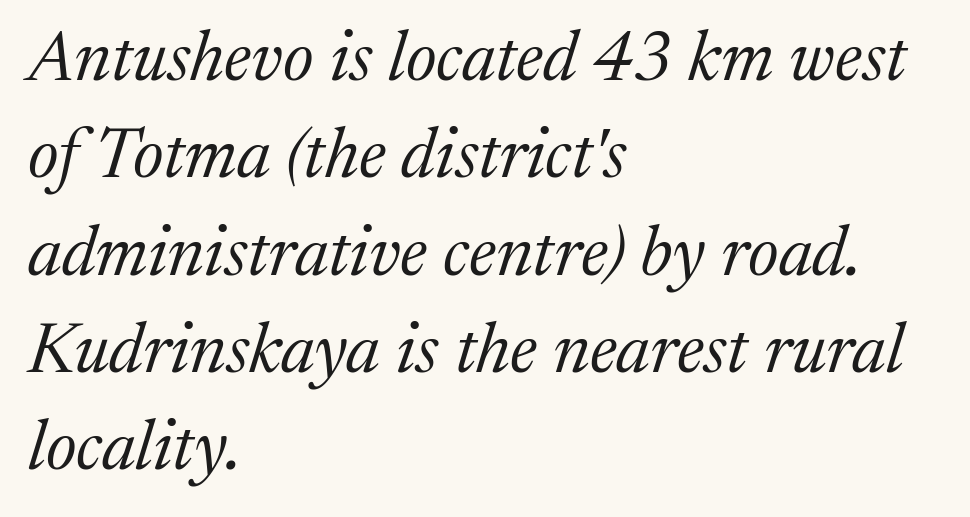
Q: Is the text bold? A: No.
Q: Is the text italic (slanted)? A: Yes, it leans right by about 17 degrees.
Q: Is the typeface a serif or a sans-serif typeface? A: Serif.
Q: Is the text underlined? A: No.
Q: How is the paragraph aligned? A: Left-aligned.
Q: Is the spacing between letters normal or unusually wide? A: Normal.
Q: Is the spacing between lines tight, normal or loose? A: Normal.
Q: Width (condensed, normal, or wide)? A: Normal.
Q: Stroke contrast? A: Medium.
Q: x-height? A: Medium.
Q: Monospaced? A: No.
